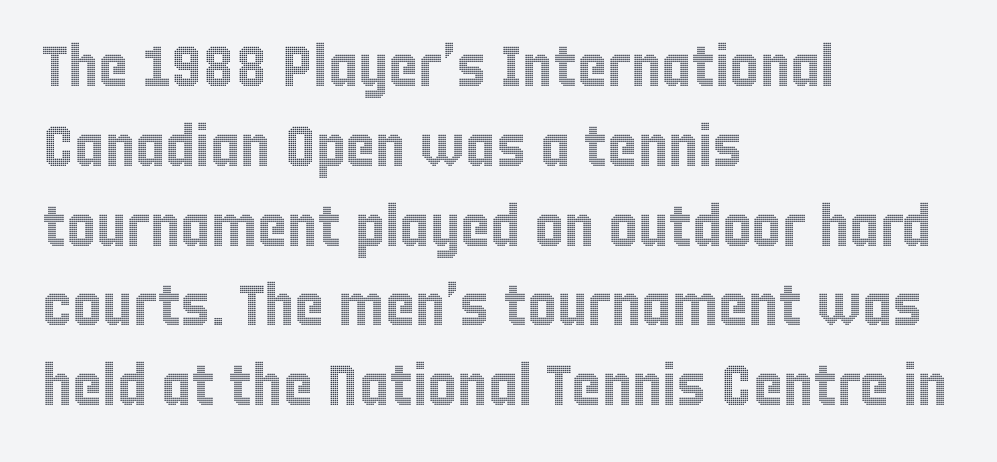
Is the block centered? No — it sits flush against the left margin. Is there any slant? The stems are plumb. What stands out about the letter spacing? Nothing — it is the standard amount. Looks like regular typesetting: each glyph gets only the width it needs.
